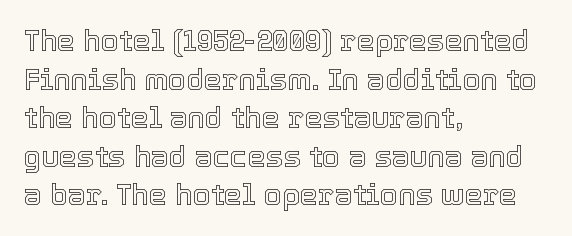
What's the leading like? Ordinary, nothing unusual. The letters advance in unequal steps, a hallmark of proportional type. The ragged edge is on the right, which tells us the setting is flush left. Is there any slant? The stems are plumb. How are the letters spaced? Ordinarily, with no added tracking.
